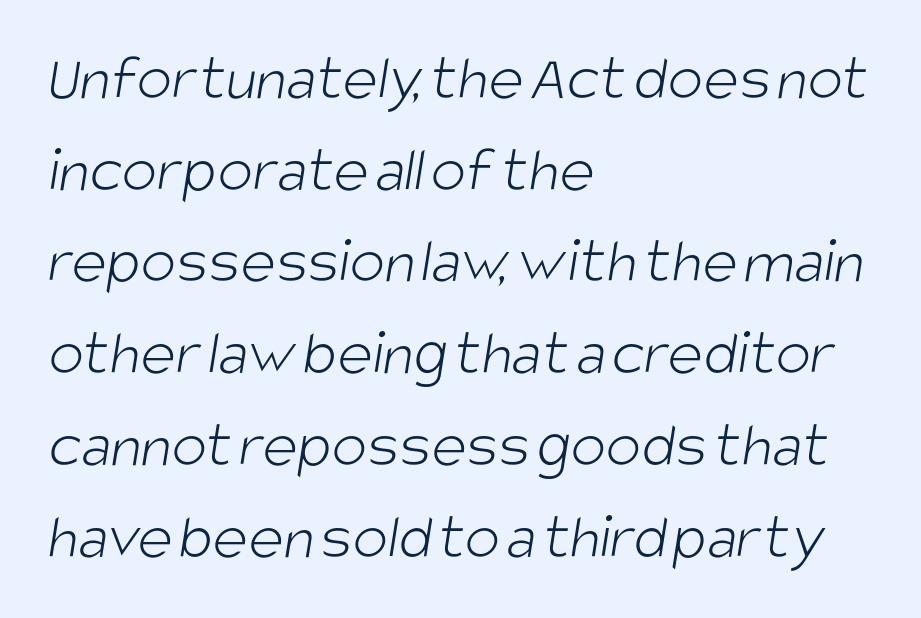
Casual observation: everything's shoved over to the left. No chunkiness to these letters — they're not bold. Bare-footed words on every line. You could not count columns in this text — the font is proportionally spaced. Each letter's strokes conclude bluntly, with no projecting serifs. Compared with typical body copy, the letter spacing here is the same.
